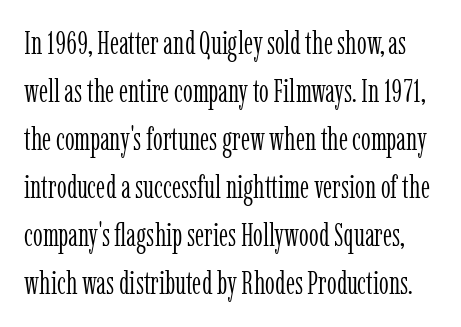
Q: Is the text bold? A: No.
Q: Is the text italic (slanted)? A: No, it is upright.
Q: Is the typeface a serif or a sans-serif typeface? A: Serif.
Q: Is the text underlined? A: No.
Q: Is the spacing between letters normal or unusually wide? A: Normal.
Q: Is the spacing between lines tight, normal or loose? A: Normal.
Q: Width (condensed, normal, or wide)? A: Condensed.
Q: Stroke contrast? A: Low.
Q: x-height? A: Medium.
Q: Monospaced? A: No.
